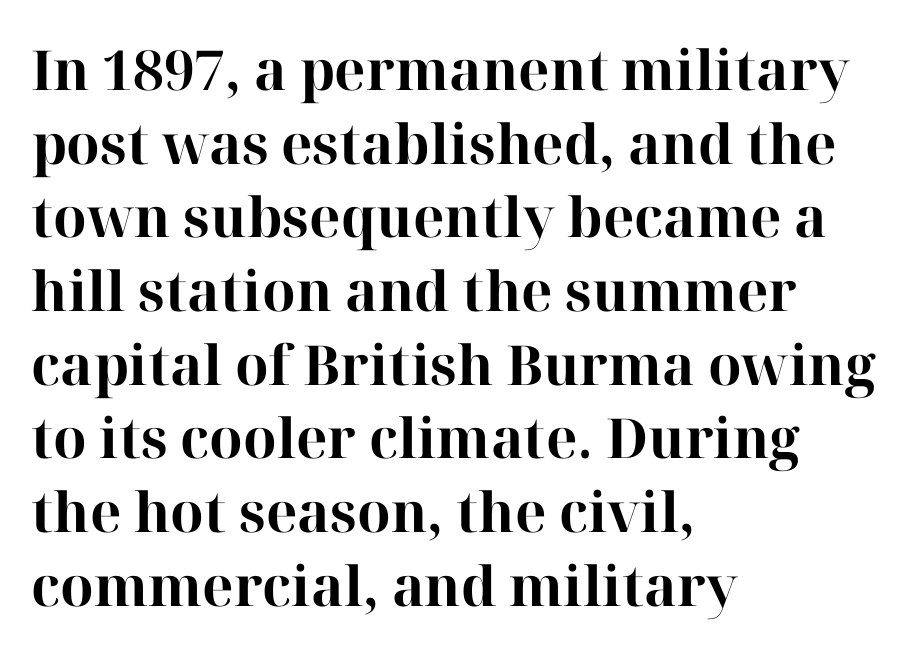
Q: Is the text bold? A: Yes.
Q: Is the text italic (slanted)? A: No, it is upright.
Q: Is the typeface a serif or a sans-serif typeface? A: Serif.
Q: Is the text underlined? A: No.
Q: How is the paragraph aligned? A: Left-aligned.
Q: Is the spacing between letters normal or unusually wide? A: Normal.
Q: Is the spacing between lines tight, normal or loose? A: Normal.
Q: Width (condensed, normal, or wide)? A: Normal.
Q: Stroke contrast? A: High.
Q: x-height? A: Medium.
Q: Monospaced? A: No.
